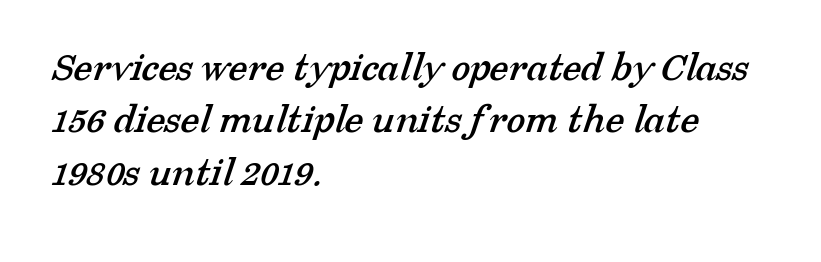
The image shows 43 px serif type; set left-aligned, line spacing 1.22x, normal letter spacing, not underlined; low stroke contrast and a medium x-height.
